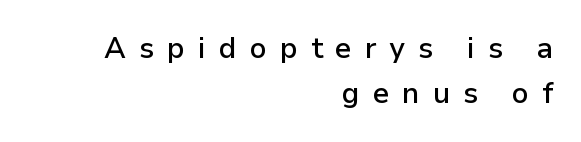
This sample has the flowing, uneven cadence of proportional lettering. Look at the bottom of the vertical strokes: they stop flat, with no serifs. This sample uses expanded letter spacing, leaving extra air between glyphs. Does the weight exceed regular? Yes, but only to semibold.
